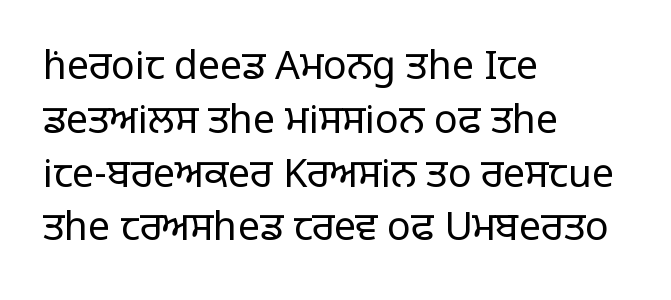
Q: Is the text bold? A: No.
Q: Is the text italic (slanted)? A: No, it is upright.
Q: Is the typeface a serif or a sans-serif typeface? A: Sans-serif.
Q: Is the text underlined? A: No.
Q: How is the paragraph aligned? A: Left-aligned.
Q: Is the spacing between letters normal or unusually wide? A: Normal.
Q: Is the spacing between lines tight, normal or loose? A: Normal.
Q: Width (condensed, normal, or wide)? A: Normal.
Q: Stroke contrast? A: Low.
Q: x-height? A: Large.
Q: Monospaced? A: No.
